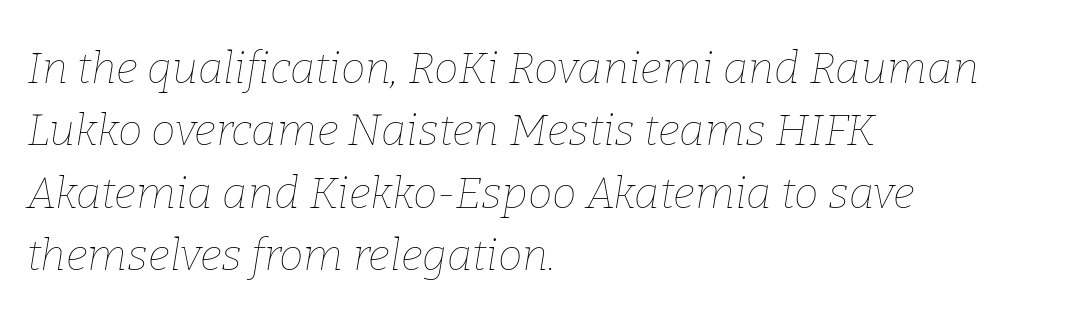
The image shows 44 px thin type, italic (leaning right); set left-aligned, normal line spacing (1.42x), normal letter spacing, not underlined; low stroke contrast and a medium x-height.
